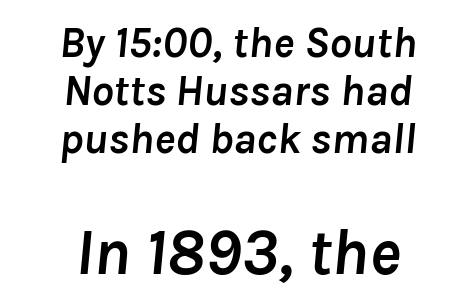
The image shows 66 px semibold type, italic (leaning right); set centered, tight line spacing (1.09x), normal letter spacing, not underlined; the second (bottom) block is 1.5x larger; low stroke contrast and a medium x-height.
